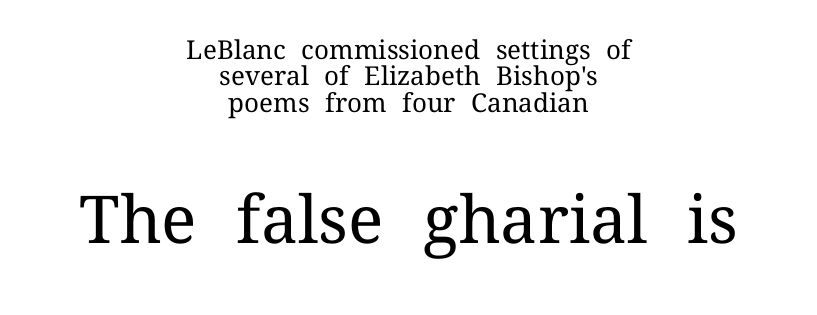
Whoever set this chose condensed vertical rhythm over breathing room. In CSS terms this would be text-align: center. I'd call this a serif setting — the letters wear small feet. Each letter keeps its own natural width here, so spacing adapts to shape. Weight class: somewhere from thin through regular. The baseline area is clear.
